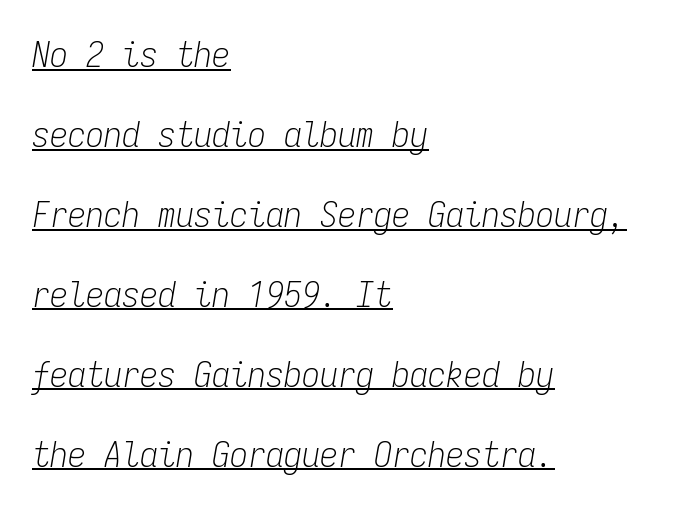
{"italic": "yes", "lean": "right", "slant_degrees": 9, "bold": "no", "weight": "light", "width": "condensed", "stroke_contrast": "low", "x_height": "medium", "monospaced": "yes", "underline": "yes", "align": "left", "line_spacing": "loose", "line_spacing_ratio": 2.22, "letter_spacing": "normal", "letter_spacing_em": 0.0, "glyph_px": 36}
